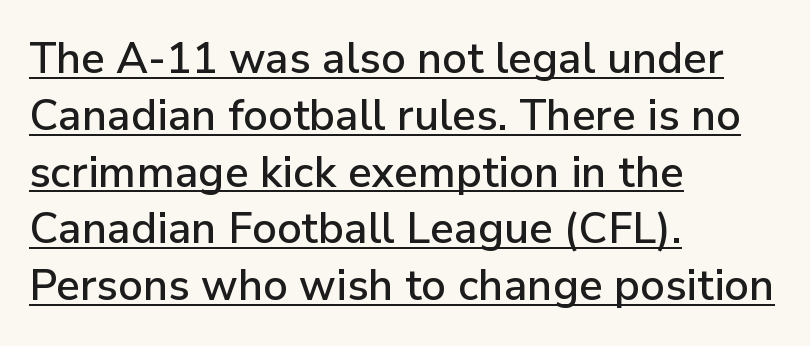
The image shows 43 px sans-serif type, upright; set left-aligned, normal line spacing (1.32x), normal letter spacing, underlined; low stroke contrast and a medium x-height.
